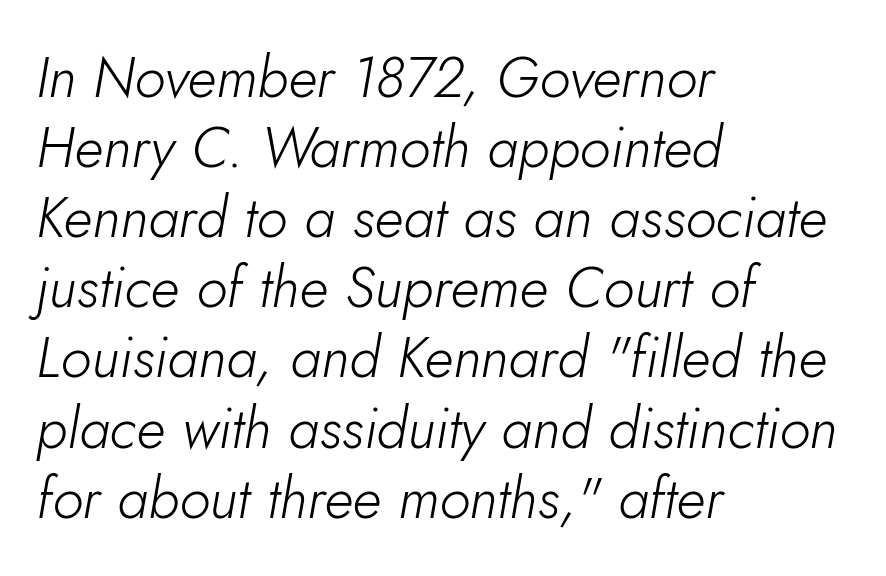
{"italic": "yes", "lean": "right", "slant_degrees": 5, "bold": "no", "weight": "light", "width": "normal", "stroke_contrast": "low", "x_height": "small", "monospaced": "no", "underline": "no", "align": "left", "line_spacing_ratio": 1.23, "letter_spacing": "normal", "letter_spacing_em": 0.0, "glyph_px": 57}
